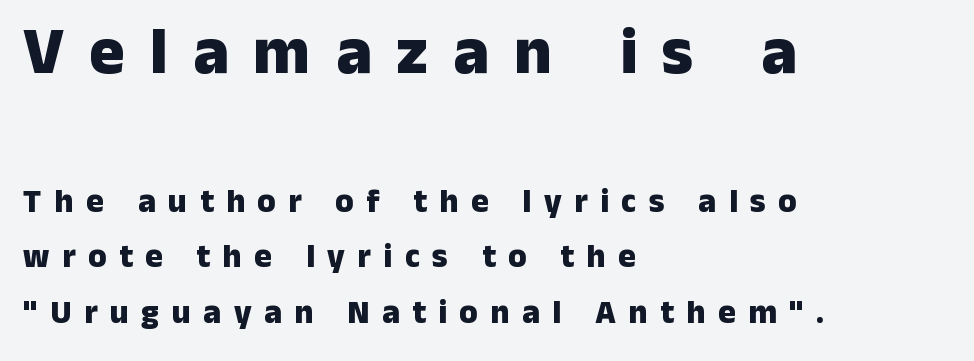
{"serif": "no", "italic": "no", "bold": "yes", "weight": "heavy", "width": "normal", "stroke_contrast": "low", "x_height": "medium", "monospaced": "no", "underline": "no", "align": "left", "line_spacing": "normal", "line_spacing_ratio": 1.68, "letter_spacing": "wide", "letter_spacing_em": 0.38, "larger_block": "first", "size_ratio": 2.0, "glyph_px": 66}
